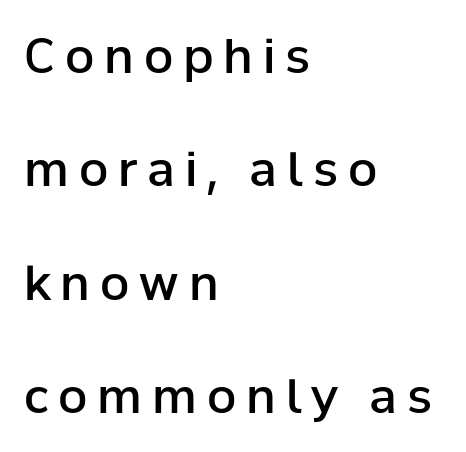
Q: Is the text bold? A: Semi-bold.
Q: Is the text italic (slanted)? A: No, it is upright.
Q: Is the typeface a serif or a sans-serif typeface? A: Sans-serif.
Q: Is the text underlined? A: No.
Q: How is the paragraph aligned? A: Left-aligned.
Q: Is the spacing between letters normal or unusually wide? A: Unusually wide.
Q: Is the spacing between lines tight, normal or loose? A: Loose.
Q: Width (condensed, normal, or wide)? A: Normal.
Q: Stroke contrast? A: Low.
Q: x-height? A: Medium.
Q: Monospaced? A: No.
